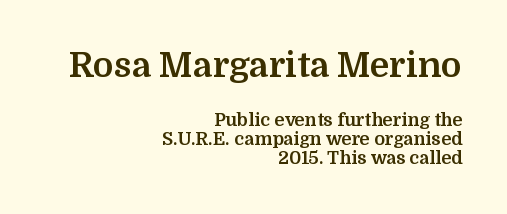
The image shows 35 px bold serif type, upright; set right-aligned, tight line spacing (1.04x), normal letter spacing, not underlined; the first (top) block is 1.94x larger; medium stroke contrast and a medium x-height.
